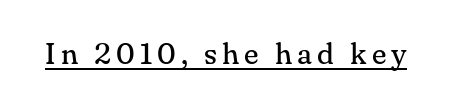
Serifs: yes, visible at the terminals of the letterforms. A typesetter would call this proportional, since set widths differ per character. The lettering stays uniformly vertical, giving the passage a roman look. Stroke thickness stays within the range of a standard reading face or lighter.
